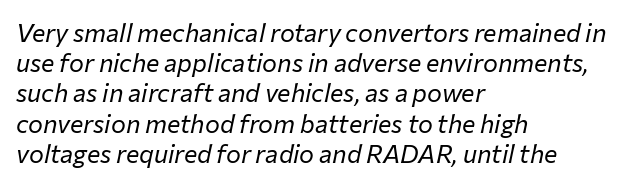
Q: Is the text bold? A: No.
Q: Is the text italic (slanted)? A: Yes, it leans right by about 12 degrees.
Q: Is the text underlined? A: No.
Q: How is the paragraph aligned? A: Left-aligned.
Q: Is the spacing between letters normal or unusually wide? A: Normal.
